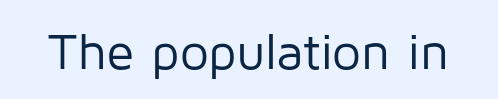
Compared with a typical body face, this is equally light or lighter still. Is the letter spacing exaggerated? No — it looks like the ordinary default. The font family rendered here belongs to the sans-serif group. Just letters on the line, the space beneath them empty. Vertical strokes here are truly vertical. You could not count columns in this text — the font is proportionally spaced.
